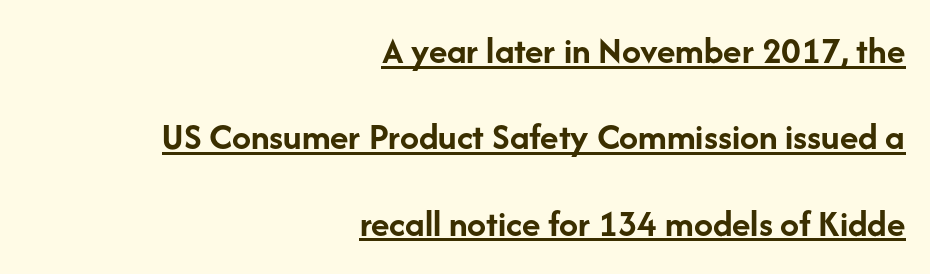
{"serif": "no", "italic": "no", "bold": "yes", "weight": "semibold", "width": "normal", "stroke_contrast": "low", "x_height": "medium", "monospaced": "no", "underline": "yes", "align": "right", "line_spacing": "loose", "line_spacing_ratio": 2.27, "letter_spacing": "normal", "letter_spacing_em": 0.0, "glyph_px": 38}
